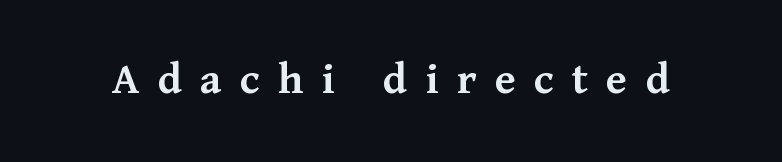
The image shows 47 px semibold serif type, upright; set unusually wide letter spacing (+0.39 em), not underlined; medium stroke contrast and a medium x-height.
